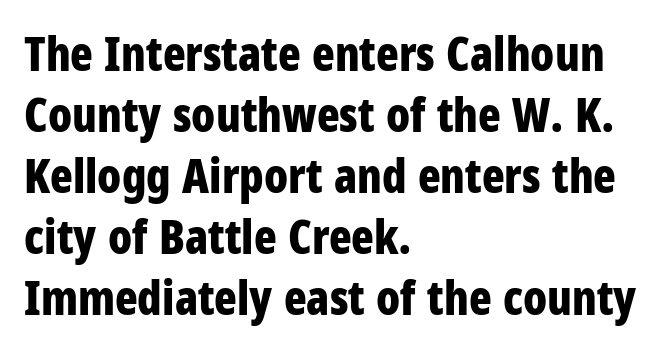
The image shows 47 px bold, condensed sans-serif type, upright; set left-aligned, normal line spacing (1.3x), normal letter spacing, not underlined; low stroke contrast and a large x-height.
